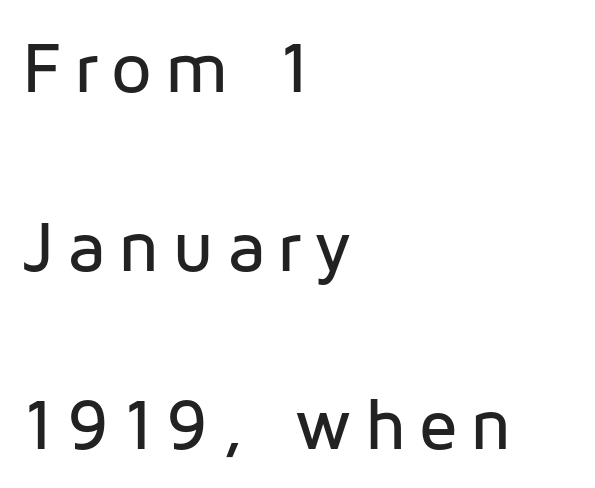
The image shows 72 px sans-serif type, upright; set left-aligned, loose line spacing (2.48x), not underlined; low stroke contrast and a medium x-height.
